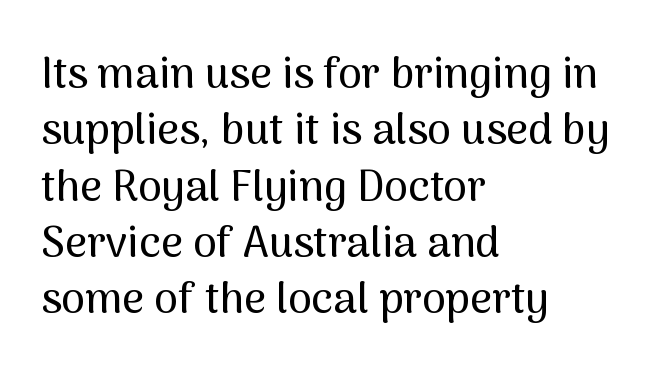
{"serif": "no", "italic": "no", "width": "normal", "stroke_contrast": "medium", "x_height": "medium", "monospaced": "no", "underline": "no", "align": "left", "line_spacing": "normal", "line_spacing_ratio": 1.31, "letter_spacing": "normal", "letter_spacing_em": 0.0, "glyph_px": 43}
